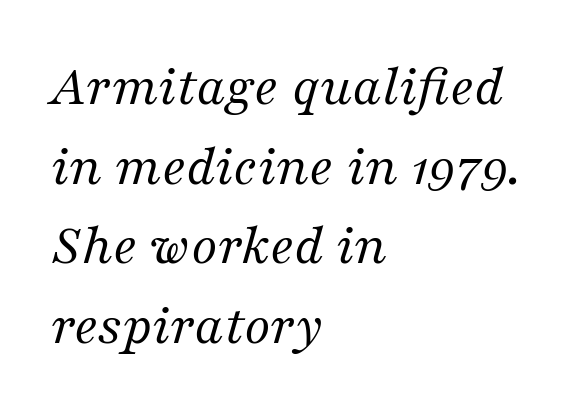
{"serif": "yes", "italic": "yes", "lean": "right", "slant_degrees": 16, "bold": "no", "weight": "regular", "width": "normal", "stroke_contrast": "medium", "x_height": "medium", "monospaced": "no", "underline": "no", "align": "left", "line_spacing": "normal", "line_spacing_ratio": 1.35, "letter_spacing": "normal", "letter_spacing_em": 0.0, "glyph_px": 59}
